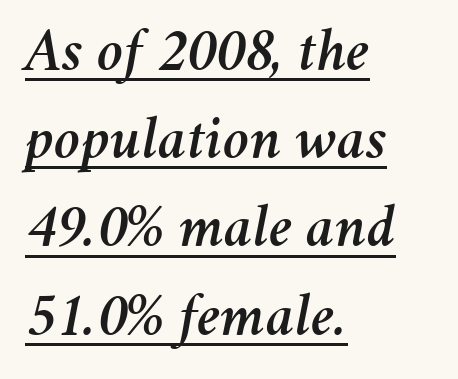
The horizontal fit of the characters is conventional and even. What's the leading like? Ordinary, nothing unusual. If you drew a line through each stem, it would be angled. These lines stack with their left ends in a neat column. You could not count columns in this text — the font is proportionally spaced.
